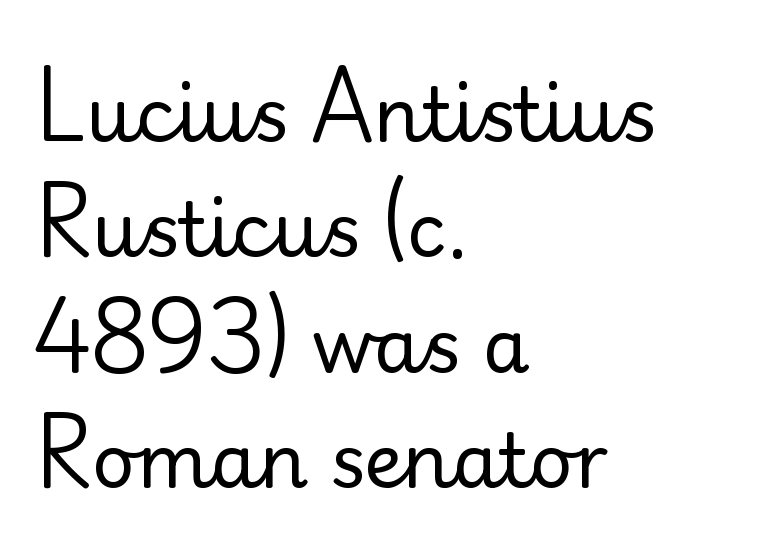
The image shows 75 px regular-weight sans-serif type, upright; set left-aligned, normal line spacing (1.54x), normal letter spacing, not underlined; low stroke contrast and a small x-height.
